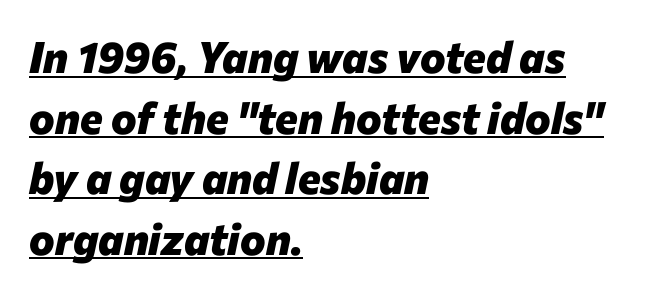
Honestly, the letter spacing is just normal — you wouldn't notice it. The lines in this sample share a left origin and differ only in where they stop. The axis of the letterforms is tilted away from vertical. Emphasis is given by a line drawn under the lettering.
